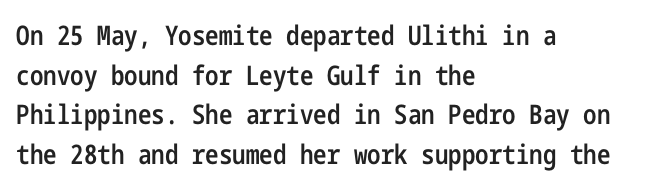
The image shows 27 px text type, upright; set left-aligned, normal line spacing (1.47x), normal letter spacing, not underlined.
